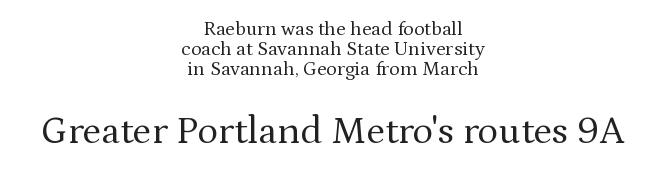
{"serif": "yes", "italic": "no", "bold": "no", "weight": "regular", "width": "normal", "stroke_contrast": "medium", "x_height": "medium", "monospaced": "no", "underline": "no", "align": "center", "line_spacing": "tight", "line_spacing_ratio": 1.01, "letter_spacing": "normal", "letter_spacing_em": 0.0, "larger_block": "second", "size_ratio": 1.95, "glyph_px": 39}
